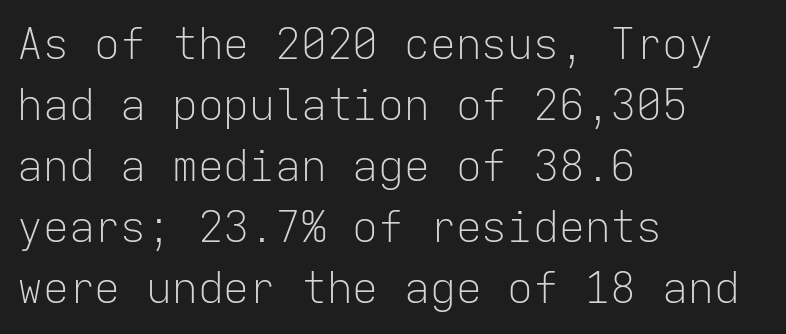
{"serif": "no", "italic": "no", "bold": "no", "weight": "light", "width": "normal", "stroke_contrast": "low", "x_height": "medium", "monospaced": "yes", "underline": "no", "align": "left", "line_spacing": "normal", "line_spacing_ratio": 1.42, "letter_spacing": "normal", "letter_spacing_em": 0.0, "glyph_px": 43}
